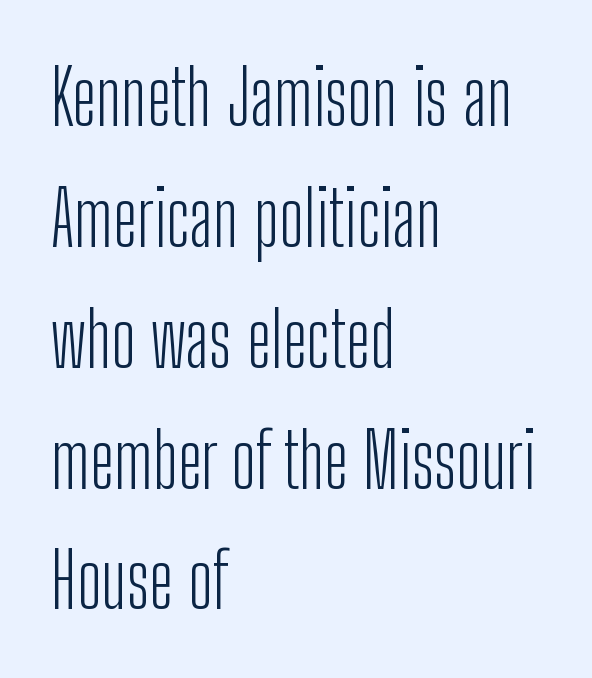
Q: Is the text bold? A: No.
Q: Is the text italic (slanted)? A: No, it is upright.
Q: Is the typeface a serif or a sans-serif typeface? A: Sans-serif.
Q: Is the text underlined? A: No.
Q: How is the paragraph aligned? A: Left-aligned.
Q: Is the spacing between letters normal or unusually wide? A: Normal.
Q: Is the spacing between lines tight, normal or loose? A: Normal.
Q: Width (condensed, normal, or wide)? A: Condensed.
Q: Stroke contrast? A: Low.
Q: x-height? A: Medium.
Q: Monospaced? A: No.
